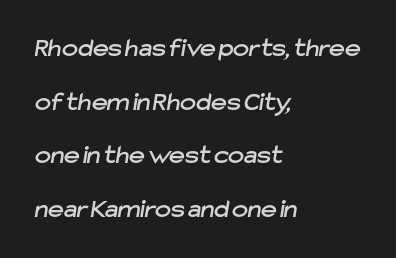
Q: Is the text underlined? A: No.
Q: How is the paragraph aligned? A: Left-aligned.
Q: Is the spacing between letters normal or unusually wide? A: Normal.
Q: Is the spacing between lines tight, normal or loose? A: Loose.
